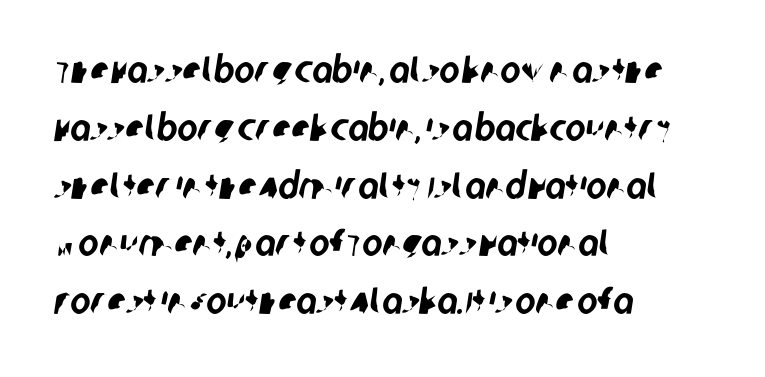
Is the letter spacing exaggerated? No — it looks like the ordinary default. Evenly set lines give the paragraph a standard silhouette. The zone under the glyphs is completely vacant. Looks like regular typesetting: each glyph gets only the width it needs. This sample uses a sans-serif face.
